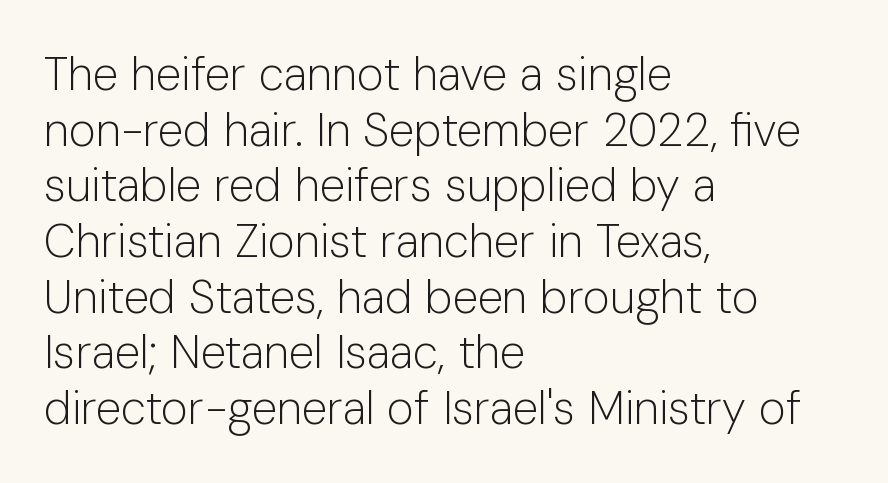
Beneath every word, the page is bare. Heaviness? Minimal to ordinary, like unemphasized prose. Line starts are locked; line ends wander. Here the glyphs are tracked normally, forming tight word shapes.
